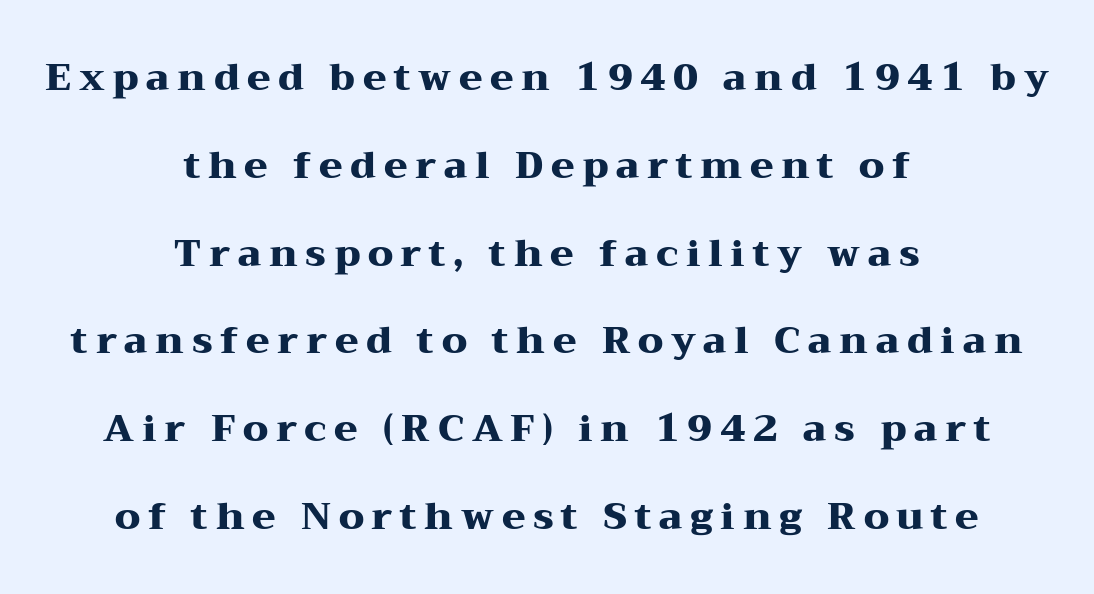
The image shows 38 px heavy, wide serif type, upright; set centered, loose line spacing (2.31x), unusually wide letter spacing (+0.2 em), not underlined; medium stroke contrast and a medium x-height.
